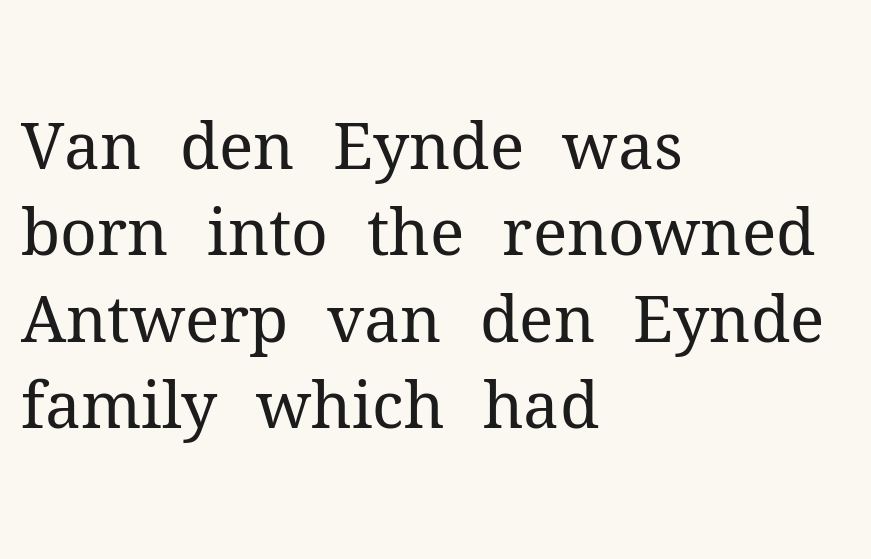
{"serif": "yes", "italic": "no", "bold": "no", "weight": "regular", "width": "normal", "stroke_contrast": "medium", "x_height": "medium", "monospaced": "no", "underline": "no", "align": "left", "line_spacing": "normal", "line_spacing_ratio": 1.35, "letter_spacing": "normal", "letter_spacing_em": 0.0, "glyph_px": 64}
